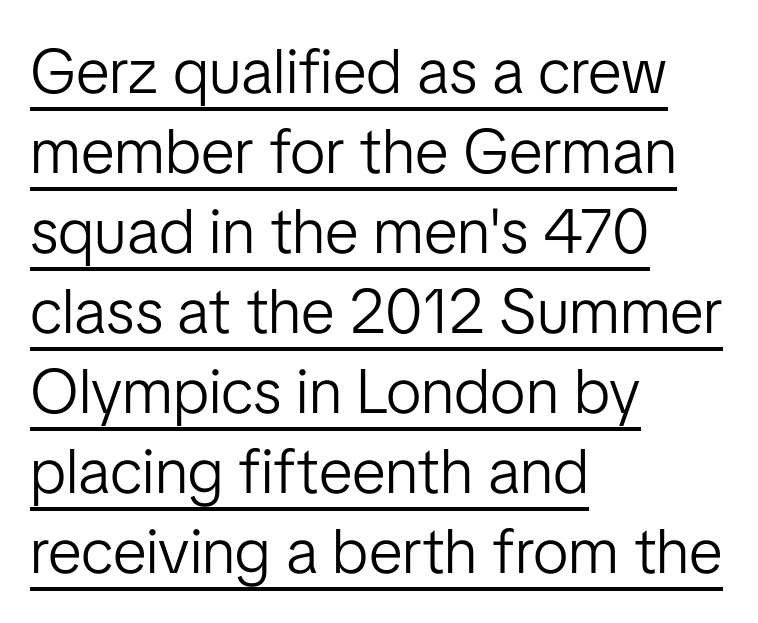
The image shows 63 px light sans-serif type, upright; set left-aligned, normal line spacing (1.27x), normal letter spacing, underlined; low stroke contrast and a medium x-height.
